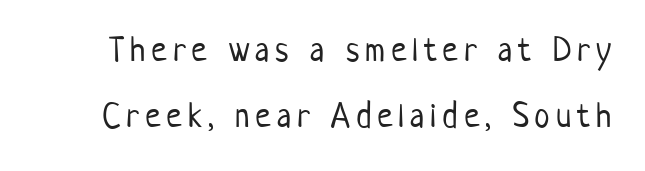
The image shows 35 px light, condensed sans-serif type, upright; set line spacing 1.88x, not underlined; low stroke contrast and a medium x-height.
